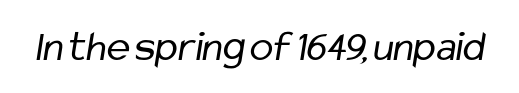
The image shows 44 px regular-weight, condensed sans-serif type; set normal letter spacing, not underlined; low stroke contrast and a medium x-height.
